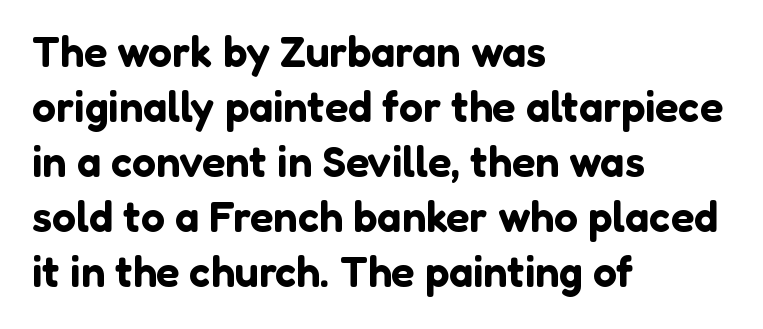
Posture: upright roman. Leftover space on each line is placed entirely after the last word. The rendering uses natural spacing where letterforms have individual widths. No extra tracking has been applied to these lines.
